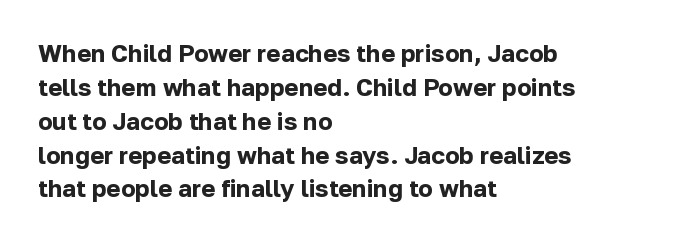
{"italic": "no", "bold": "yes", "underline": "no", "align": "left", "line_spacing": "normal", "line_spacing_ratio": 1.41, "letter_spacing": "normal", "letter_spacing_em": 0.0, "glyph_px": 24}
